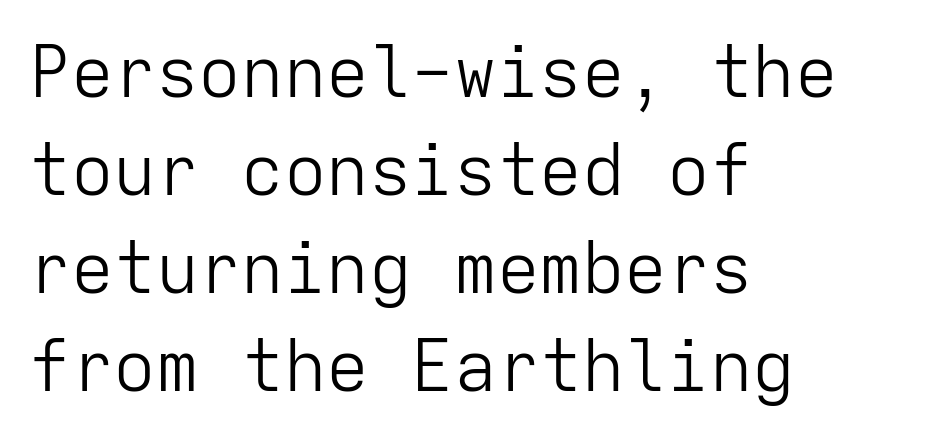
{"serif": "no", "italic": "no", "bold": "no", "weight": "light", "width": "normal", "stroke_contrast": "low", "x_height": "medium", "monospaced": "yes", "underline": "no", "align": "left", "line_spacing": "normal", "line_spacing_ratio": 1.38, "letter_spacing": "normal", "letter_spacing_em": 0.0, "glyph_px": 71}
